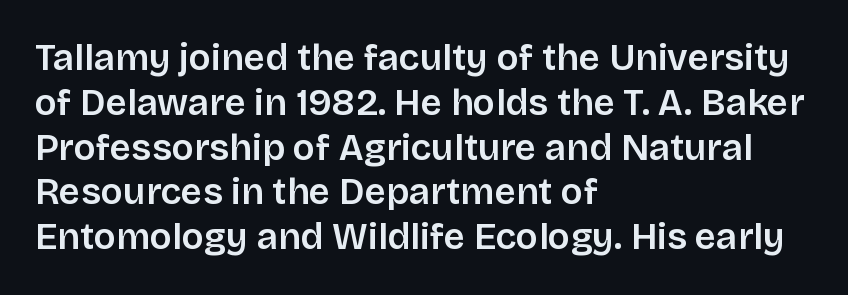
Q: Is the text italic (slanted)? A: No, it is upright.
Q: Is the typeface a serif or a sans-serif typeface? A: Sans-serif.
Q: Is the text underlined? A: No.
Q: How is the paragraph aligned? A: Left-aligned.
Q: Is the spacing between letters normal or unusually wide? A: Normal.
Q: Width (condensed, normal, or wide)? A: Normal.
Q: Stroke contrast? A: Low.
Q: x-height? A: Large.
Q: Monospaced? A: No.
